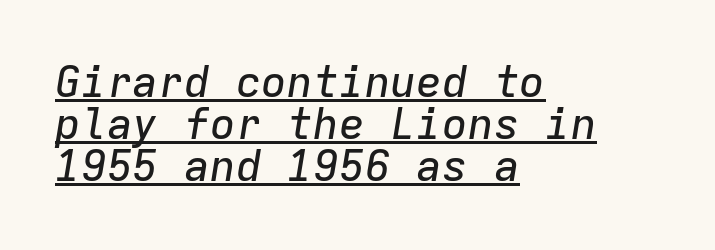
The image shows 43 px text type, italic (leaning right), monospaced; set left-aligned, tight line spacing (0.98x), normal letter spacing, underlined; low stroke contrast and a medium x-height.
